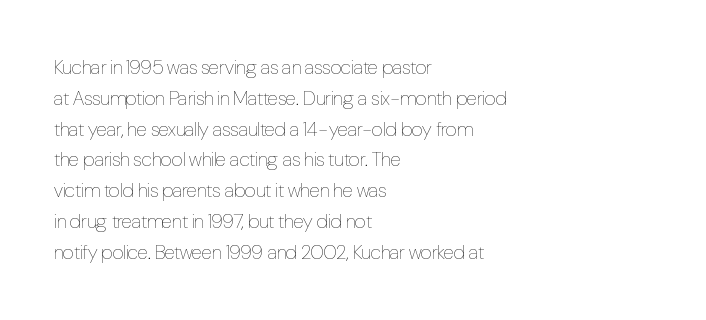
Unmarked baselines from the first word to the last. Between one letter and the next there's only the usual sliver of space. Left-aligned paragraph, ragged on the right. Compared with typical paragraphs, the rows here are spaced about the same. It's the straight-up-and-down kind of type.
